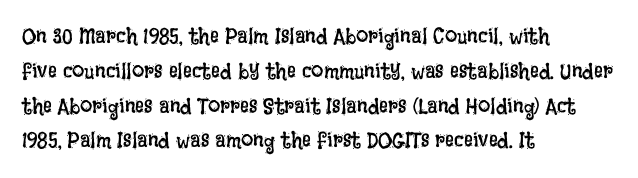
Q: Is the text bold? A: No.
Q: Is the text italic (slanted)? A: No, it is upright.
Q: Is the text underlined? A: No.
Q: How is the paragraph aligned? A: Left-aligned.
Q: Is the spacing between letters normal or unusually wide? A: Normal.
Q: Is the spacing between lines tight, normal or loose? A: Normal.
